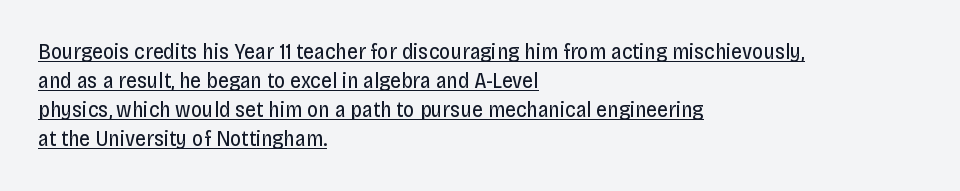
Q: Is the text bold? A: No.
Q: Is the text italic (slanted)? A: No, it is upright.
Q: Is the text underlined? A: Yes.
Q: How is the paragraph aligned? A: Left-aligned.
Q: Is the spacing between letters normal or unusually wide? A: Normal.
Q: Is the spacing between lines tight, normal or loose? A: Normal.
